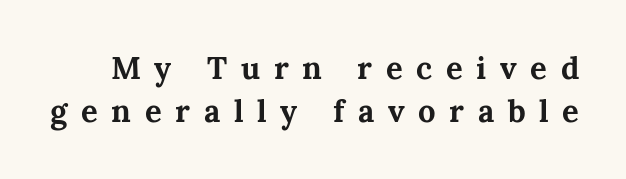
A typesetter would call this leading conventional body-copy spacing. Old-style or modern, the face here clearly has serifs. Substantial extra tracking has been applied to these lines. Style check: upright. The passage shown is typed in a proportional face where columns would drift.
